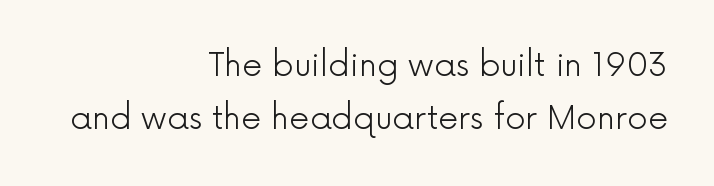
The image shows 32 px light sans-serif type, upright; set right-aligned, normal line spacing (1.66x), normal letter spacing, not underlined; a medium x-height.
